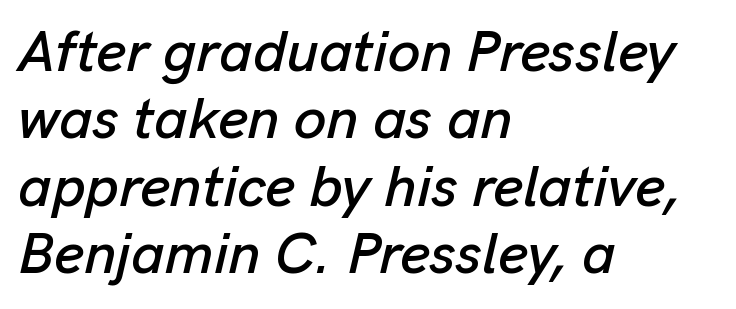
The image shows 58 px text type, italic (leaning right); set left-aligned, line spacing 1.16x, normal letter spacing, not underlined; low stroke contrast and a medium x-height.
